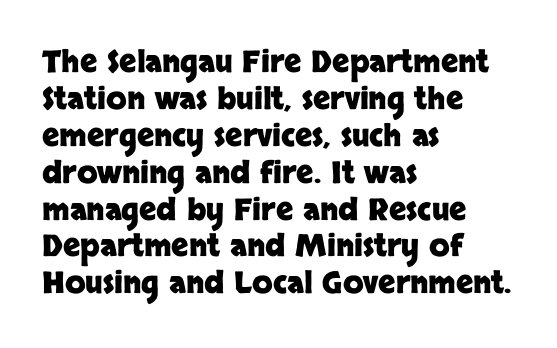
The font family rendered here belongs to the sans-serif group. Rendered with straight, roman letterforms. Each letter keeps its own natural width here, so spacing adapts to shape. The passage is arranged the way most books set body copy — flush left. Nothing unusual about the tracking: characters are spaced as the font intends. Weight: bold.
